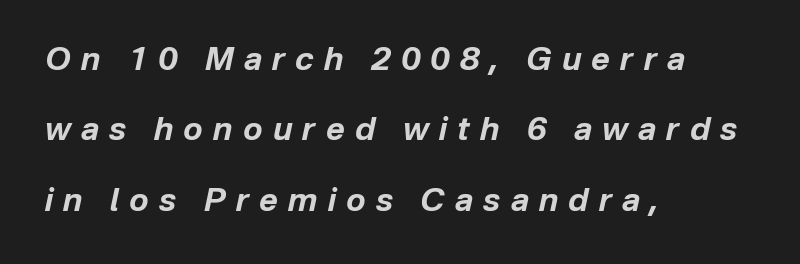
The image shows 32 px bold type, italic (leaning right); set left-aligned, loose line spacing (2.2x), unusually wide letter spacing (+0.32 em), not underlined; low stroke contrast and a medium x-height.
